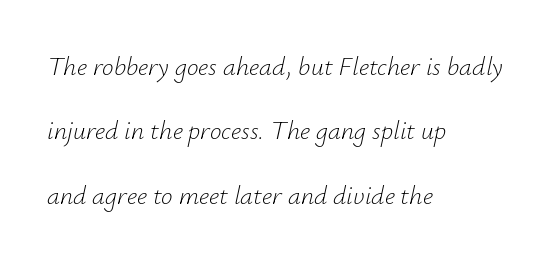
A great deal of white space separates one row of letters from the next. No chunkiness to these letters — they're not bold. Underlining? Definitely not there. Caption: standard tracking, unaltered. The typesetter chose a ragged-right arrangement here. Style check: oblique.
